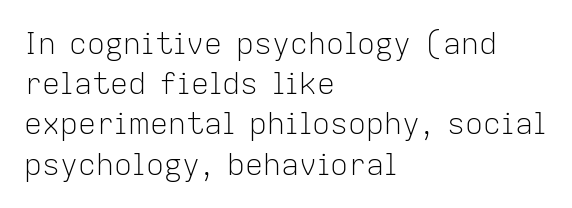
Q: Is the text bold? A: No.
Q: Is the text italic (slanted)? A: No, it is upright.
Q: Is the typeface a serif or a sans-serif typeface? A: Sans-serif.
Q: Is the text underlined? A: No.
Q: How is the paragraph aligned? A: Left-aligned.
Q: Is the spacing between letters normal or unusually wide? A: Normal.
Q: Is the spacing between lines tight, normal or loose? A: Normal.
Q: Width (condensed, normal, or wide)? A: Normal.
Q: Stroke contrast? A: Low.
Q: x-height? A: Medium.
Q: Monospaced? A: No.
